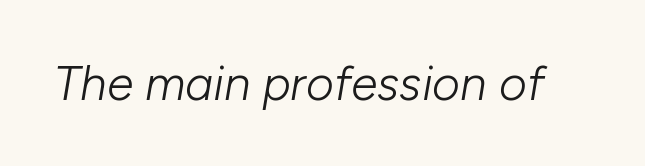
Q: Is the text bold? A: No.
Q: Is the text italic (slanted)? A: Yes, it leans right by about 10 degrees.
Q: Is the text underlined? A: No.
Q: Is the spacing between letters normal or unusually wide? A: Normal.
Q: Width (condensed, normal, or wide)? A: Normal.
Q: Stroke contrast? A: Low.
Q: x-height? A: Medium.
Q: Monospaced? A: No.
